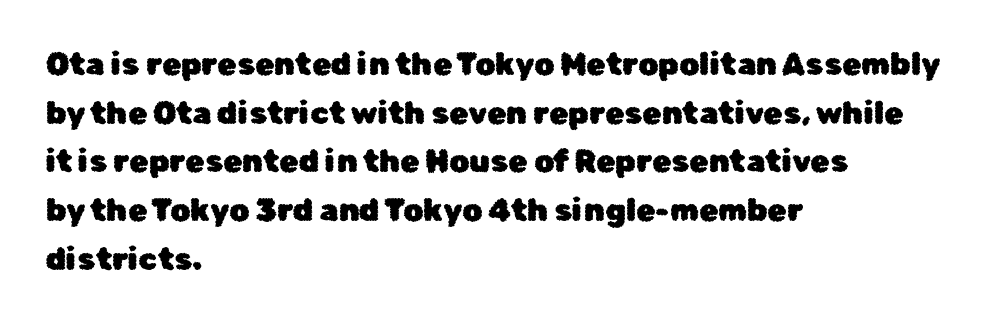
The image shows 31 px sans-serif type, upright; set left-aligned, normal line spacing (1.57x), normal letter spacing, not underlined; low stroke contrast and a medium x-height.
